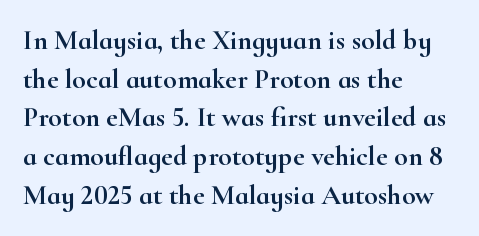
The face used here is seriffed, in the tradition of book romans. The lines sit at an ordinary, default distance from one another. These lines are rendered in a variable-pitch font. Beneath every word, the page is bare. A typesetter would mark this as roman, not italic. If you drew a ruler down the left edge, every line would touch it.
